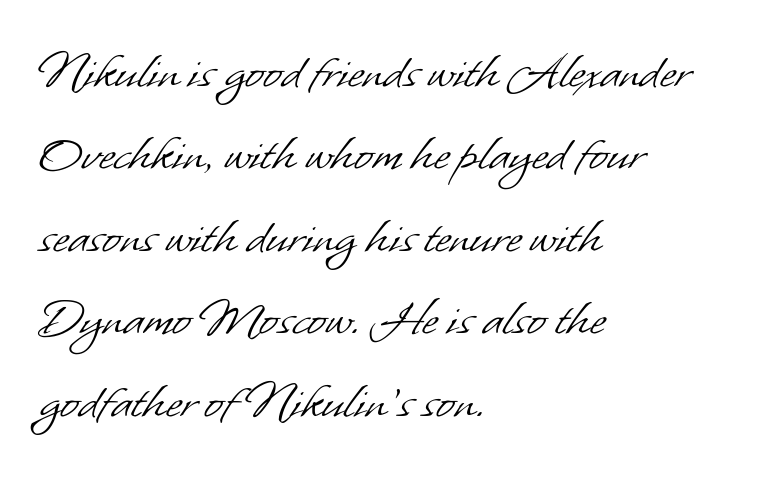
Q: Is the text bold? A: No.
Q: Is the typeface a serif or a sans-serif typeface? A: Sans-serif.
Q: Is the text underlined? A: No.
Q: How is the paragraph aligned? A: Left-aligned.
Q: Is the spacing between letters normal or unusually wide? A: Normal.
Q: Is the spacing between lines tight, normal or loose? A: Normal.
Q: Width (condensed, normal, or wide)? A: Normal.
Q: Stroke contrast? A: Low.
Q: x-height? A: Small.
Q: Monospaced? A: No.
